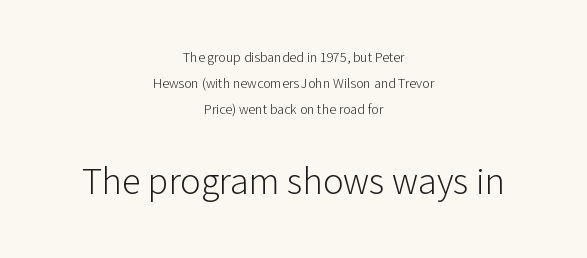
{"serif": "no", "italic": "no", "bold": "no", "weight": "light", "width": "normal", "stroke_contrast": "low", "x_height": "medium", "monospaced": "no", "underline": "no", "align": "center", "line_spacing_ratio": 1.85, "letter_spacing": "normal", "letter_spacing_em": 0.0, "larger_block": "second", "size_ratio": 2.71, "glyph_px": 38}
